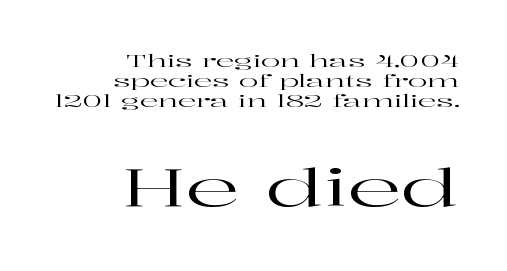
Q: Is the text italic (slanted)? A: No, it is upright.
Q: Is the typeface a serif or a sans-serif typeface? A: Serif.
Q: Is the text underlined? A: No.
Q: How is the paragraph aligned? A: Right-aligned.
Q: Is the spacing between letters normal or unusually wide? A: Normal.
Q: Is the spacing between lines tight, normal or loose? A: Tight.
Q: Which block of text is set in a larger size, the first (top) or the second (bottom)? A: The second (bottom) one.
Q: Width (condensed, normal, or wide)? A: Wide.
Q: Stroke contrast? A: High.
Q: x-height? A: Medium.
Q: Monospaced? A: No.
